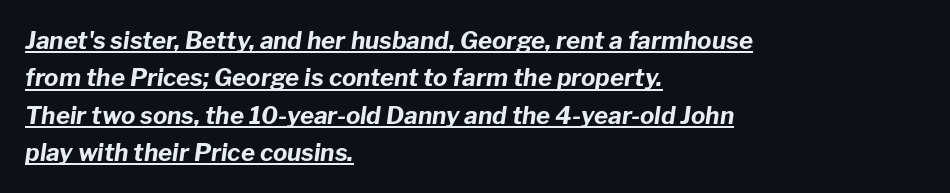
{"italic": "yes", "lean": "right", "slant_degrees": 8, "bold": "yes", "underline": "yes", "align": "left", "line_spacing": "normal", "line_spacing_ratio": 1.56, "letter_spacing": "normal", "letter_spacing_em": 0.0, "glyph_px": 24}
